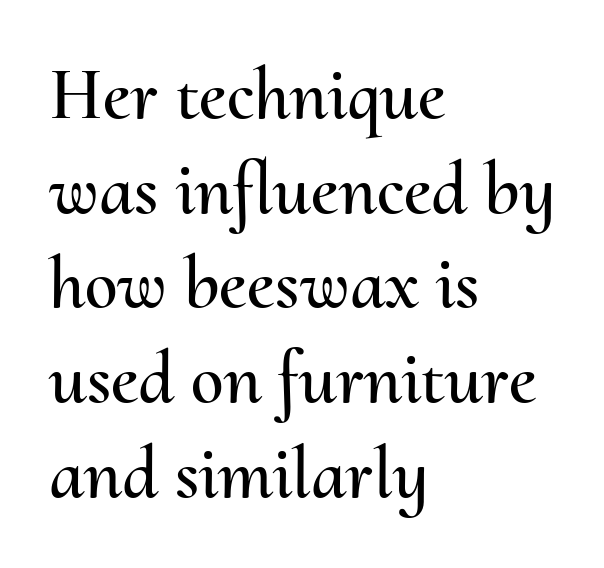
The image shows 74 px text type, upright; set left-aligned, normal line spacing (1.28x), normal letter spacing, not underlined; medium stroke contrast and a small x-height.
